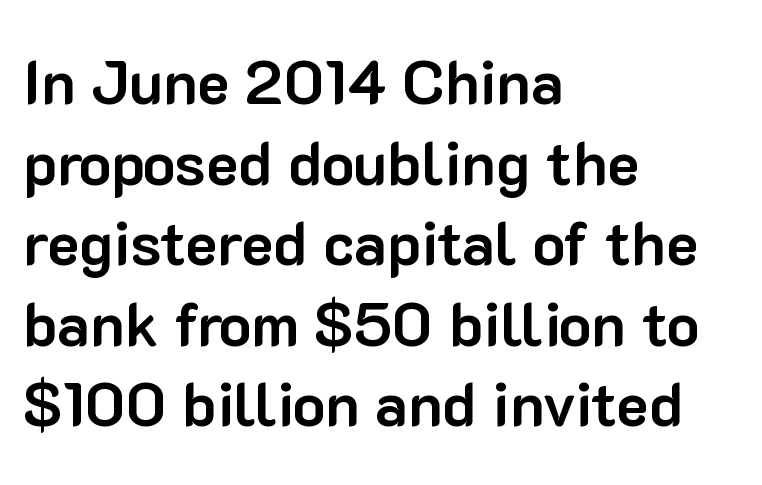
{"serif": "no", "italic": "no", "bold": "yes", "weight": "bold", "width": "normal", "stroke_contrast": "low", "x_height": "medium", "monospaced": "no", "underline": "no", "align": "left", "line_spacing": "normal", "line_spacing_ratio": 1.32, "letter_spacing": "normal", "letter_spacing_em": 0.0, "glyph_px": 61}
